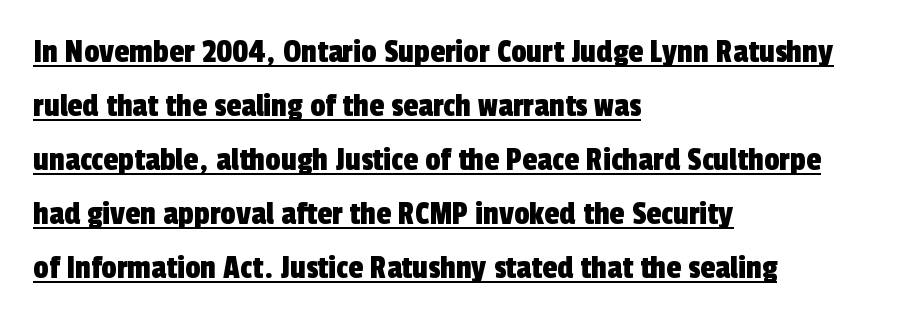
The image shows 34 px condensed sans-serif type; set left-aligned, normal line spacing (1.59x), normal letter spacing, underlined; a medium x-height.
